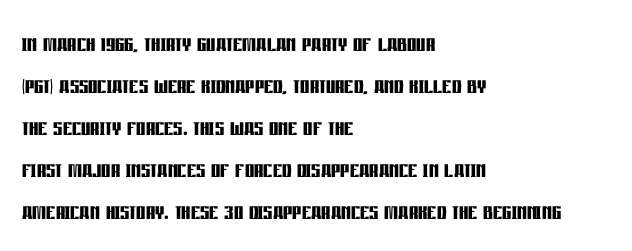
{"serif": "no", "italic": "no", "bold": "yes", "weight": "semibold", "width": "condensed", "stroke_contrast": "low", "x_height": "large", "monospaced": "no", "underline": "no", "align": "left", "line_spacing": "normal", "line_spacing_ratio": 1.45, "letter_spacing": "normal", "letter_spacing_em": 0.0, "glyph_px": 29}
